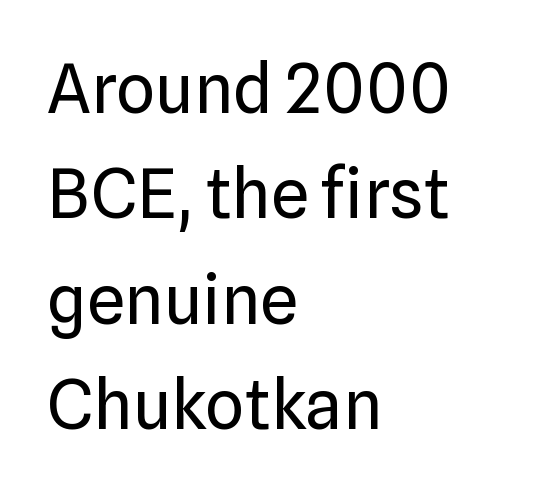
The image shows 68 px regular-weight sans-serif type, upright; set left-aligned, normal line spacing (1.55x), normal letter spacing, not underlined; low stroke contrast and a medium x-height.
